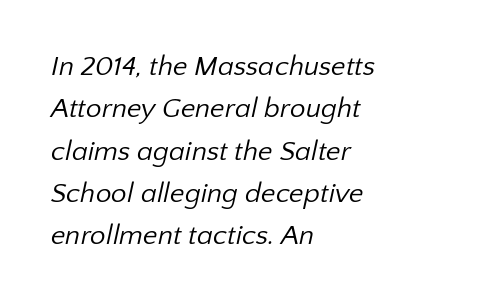
Q: Is the text bold? A: No.
Q: Is the typeface a serif or a sans-serif typeface? A: Sans-serif.
Q: Is the text underlined? A: No.
Q: How is the paragraph aligned? A: Left-aligned.
Q: Is the spacing between letters normal or unusually wide? A: Normal.
Q: Is the spacing between lines tight, normal or loose? A: Normal.
Q: Width (condensed, normal, or wide)? A: Normal.
Q: Stroke contrast? A: Low.
Q: x-height? A: Medium.
Q: Monospaced? A: No.
